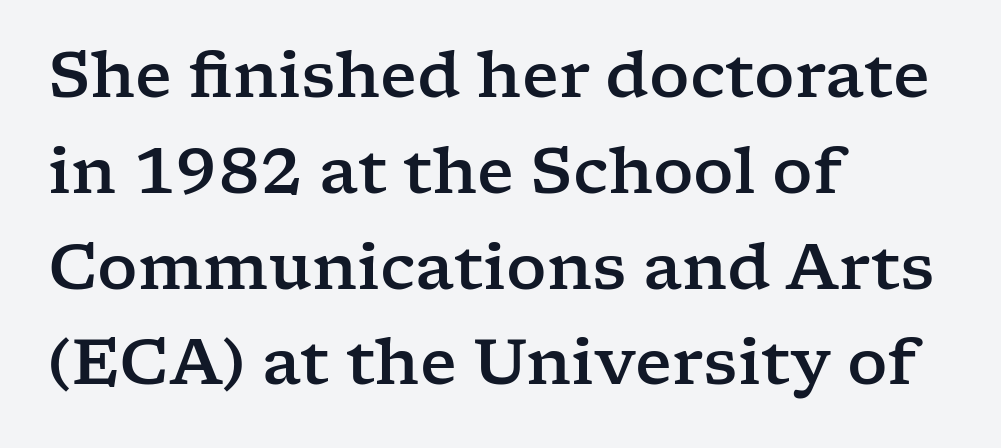
Nope, not italic — everything's standing straight. The rows are spaced the way most documents space them. Every row of glyphs begins at an identical x-position on the left. Spacing verdict: proportional, widths tailored to each character. The rendering shows small feet on the letterforms — a serif design. Bare-footed words on every line.
